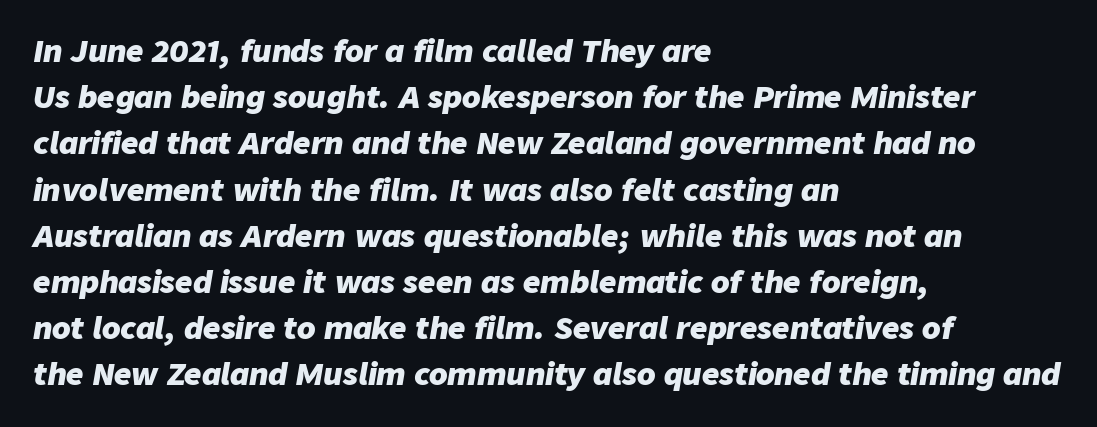
Q: Is the text bold? A: Yes.
Q: Is the text italic (slanted)? A: Yes, it leans right by about 9 degrees.
Q: Is the text underlined? A: No.
Q: How is the paragraph aligned? A: Left-aligned.
Q: Is the spacing between letters normal or unusually wide? A: Normal.
Q: Is the spacing between lines tight, normal or loose? A: Normal.
Q: Width (condensed, normal, or wide)? A: Normal.
Q: Stroke contrast? A: Low.
Q: x-height? A: Medium.
Q: Monospaced? A: No.
